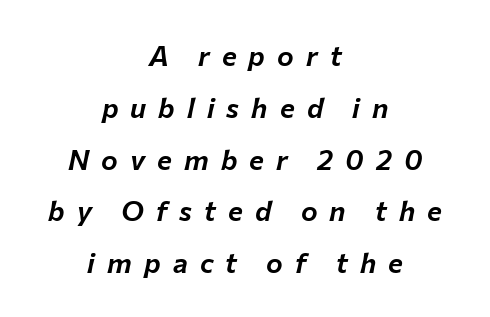
The image shows 28 px text type, italic (leaning right); set centered, line spacing 1.85x, unusually wide letter spacing (+0.43 em), not underlined; low stroke contrast and a medium x-height.
